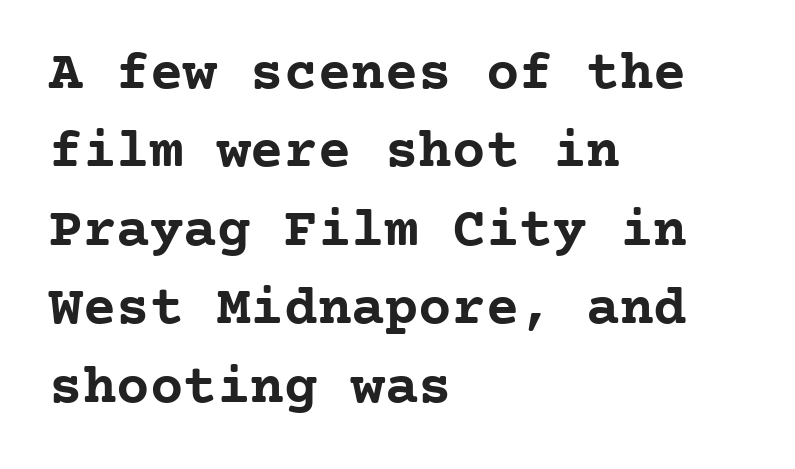
The letters march in equal steps, a hallmark of fixed-pitch type. The rendering uses a moderate line-height, typical for paragraphs. Designer's note — italics off, roman on. Each word holds together tightly as a unit, with standard inter-letter gaps. Look at the bottom of the vertical strokes: they flare into serifs here. Does the weight exceed regular? Yes, all the way to bold.
